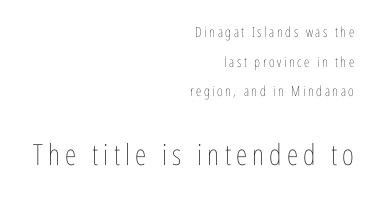
Q: Is the text bold? A: No.
Q: Is the text italic (slanted)? A: No, it is upright.
Q: Is the text underlined? A: No.
Q: How is the paragraph aligned? A: Right-aligned.
Q: Is the spacing between lines tight, normal or loose? A: Loose.
Q: Which block of text is set in a larger size, the first (top) or the second (bottom)? A: The second (bottom) one.
Q: Width (condensed, normal, or wide)? A: Condensed.
Q: Stroke contrast? A: Low.
Q: x-height? A: Medium.
Q: Monospaced? A: No.
